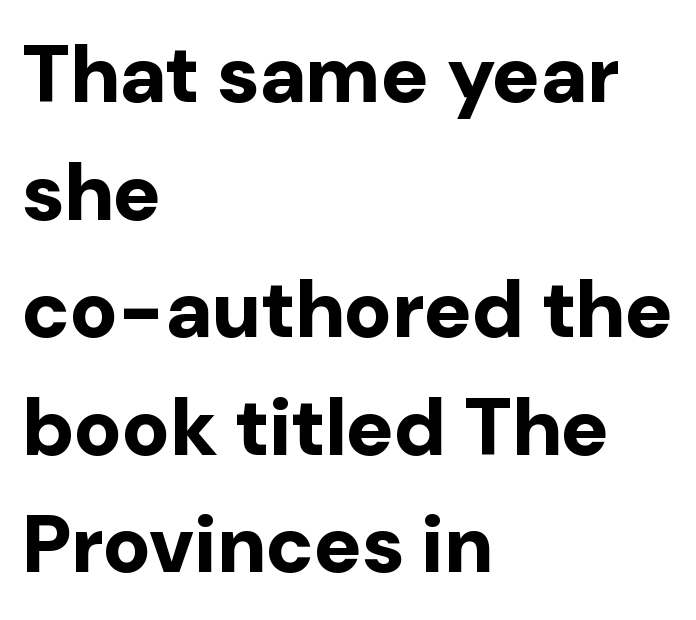
Q: Is the text bold? A: Yes.
Q: Is the text italic (slanted)? A: No, it is upright.
Q: Is the typeface a serif or a sans-serif typeface? A: Sans-serif.
Q: Is the text underlined? A: No.
Q: How is the paragraph aligned? A: Left-aligned.
Q: Is the spacing between letters normal or unusually wide? A: Normal.
Q: Is the spacing between lines tight, normal or loose? A: Normal.
Q: Width (condensed, normal, or wide)? A: Normal.
Q: Stroke contrast? A: Low.
Q: x-height? A: Medium.
Q: Monospaced? A: No.
